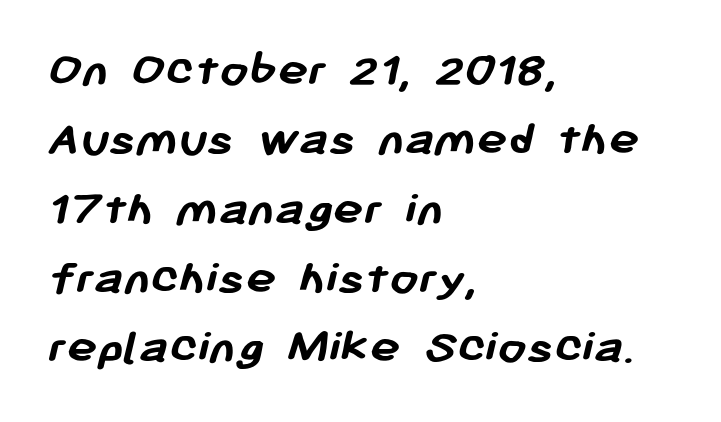
Which margin do the lines hug? The left one — the right edge is uneven. A typesetter would label this face a sans. A normal amount of white space separates one row of letters from the next. Default kerning and tracking; the words read as compact shapes. The rendering uses natural spacing where letterforms have individual widths. Heft: maximum for text — a bold.
